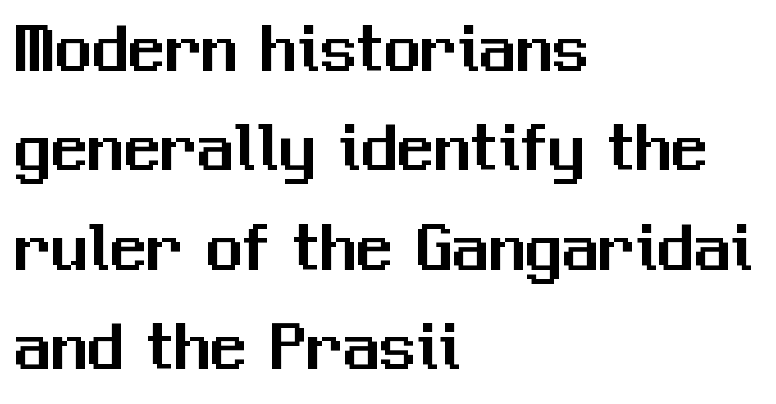
The typography opts for an upright posture over an oblique one. What's the leading like? Ordinary, nothing unusual. Character widths vary here, with narrow letters taking less room than wide ones. Short note: letters normally spaced.
